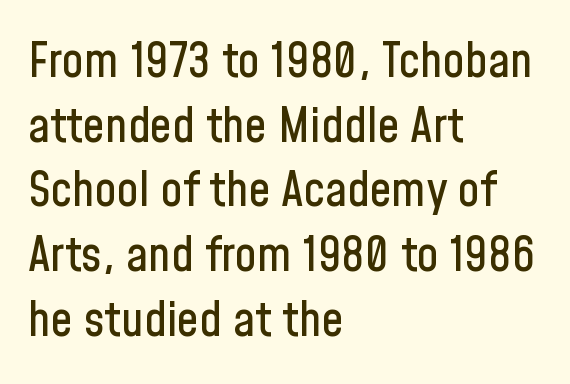
The image shows 49 px condensed sans-serif type, upright; set left-aligned, normal line spacing (1.32x), normal letter spacing, not underlined; low stroke contrast and a medium x-height.
